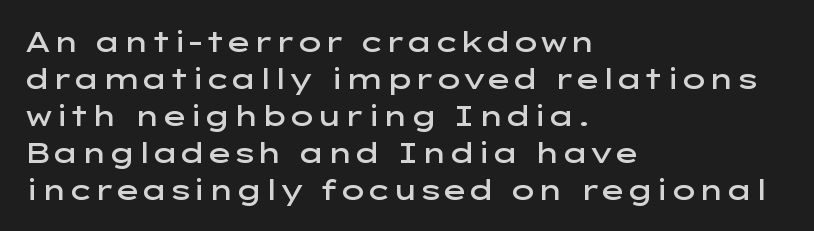
Q: Is the text bold? A: Semi-bold.
Q: Is the text italic (slanted)? A: No, it is upright.
Q: Is the typeface a serif or a sans-serif typeface? A: Sans-serif.
Q: Is the text underlined? A: No.
Q: How is the paragraph aligned? A: Left-aligned.
Q: Is the spacing between letters normal or unusually wide? A: Normal.
Q: Is the spacing between lines tight, normal or loose? A: Normal.
Q: Width (condensed, normal, or wide)? A: Wide.
Q: Stroke contrast? A: Low.
Q: x-height? A: Medium.
Q: Monospaced? A: No.
